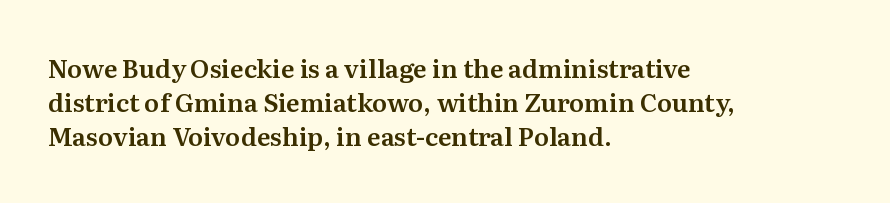
Q: Is the text italic (slanted)? A: No, it is upright.
Q: Is the text underlined? A: No.
Q: How is the paragraph aligned? A: Left-aligned.
Q: Is the spacing between letters normal or unusually wide? A: Normal.
Q: Is the spacing between lines tight, normal or loose? A: Normal.
